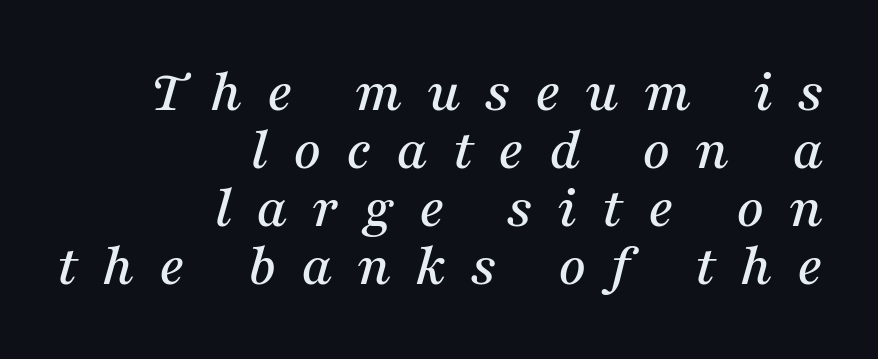
The image shows 61 px serif type, italic (leaning right); set right-aligned, tight line spacing (0.95x), unusually wide letter spacing (+0.4 em), not underlined; medium stroke contrast and a medium x-height.
